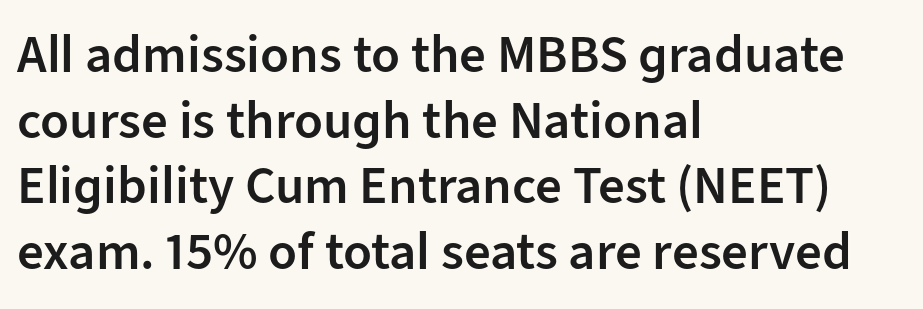
Horizontally, the lines are justified to the leading edge only. Anything drawn beneath the words? Only blank space. The gaps between neighbouring characters are ordinary and unremarkable. Each letter's strokes conclude bluntly, with no projecting serifs.
